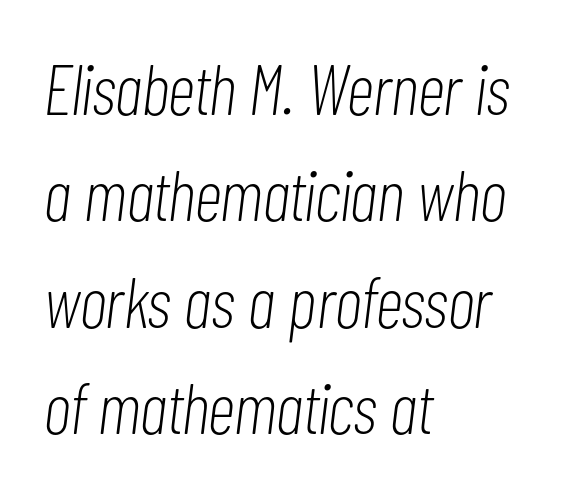
The image shows 71 px light, condensed type, italic (leaning right); set left-aligned, normal line spacing (1.5x), normal letter spacing, not underlined; low stroke contrast and a medium x-height.
